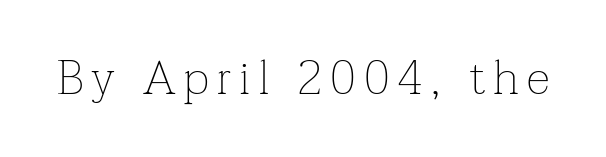
Q: Is the text bold? A: No.
Q: Is the text italic (slanted)? A: No, it is upright.
Q: Is the typeface a serif or a sans-serif typeface? A: Serif.
Q: Is the text underlined? A: No.
Q: Width (condensed, normal, or wide)? A: Normal.
Q: Stroke contrast? A: Low.
Q: x-height? A: Medium.
Q: Monospaced? A: No.
